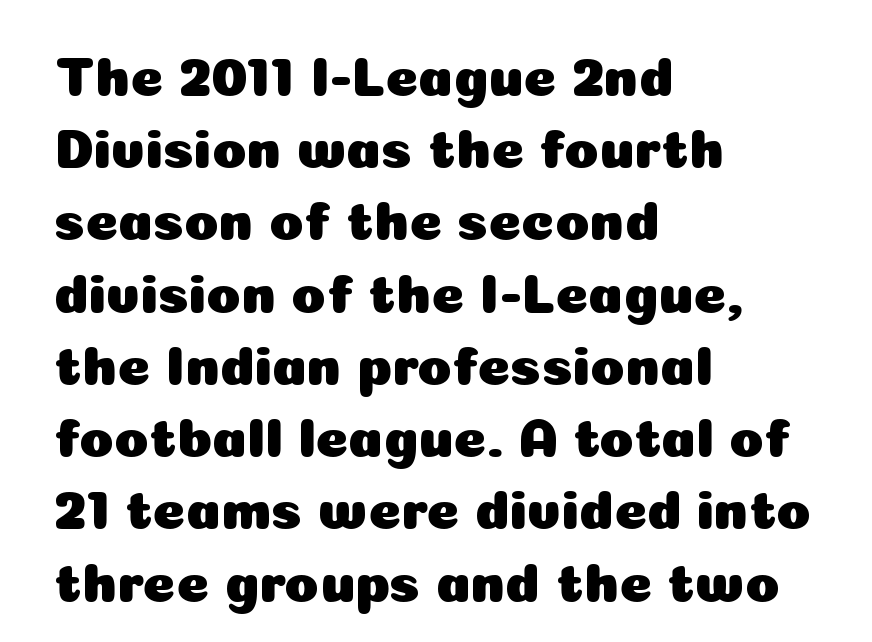
{"serif": "no", "italic": "no", "width": "normal", "stroke_contrast": "low", "x_height": "medium", "monospaced": "no", "underline": "no", "align": "left", "line_spacing": "normal", "line_spacing_ratio": 1.29, "letter_spacing": "normal", "letter_spacing_em": 0.0, "glyph_px": 56}
